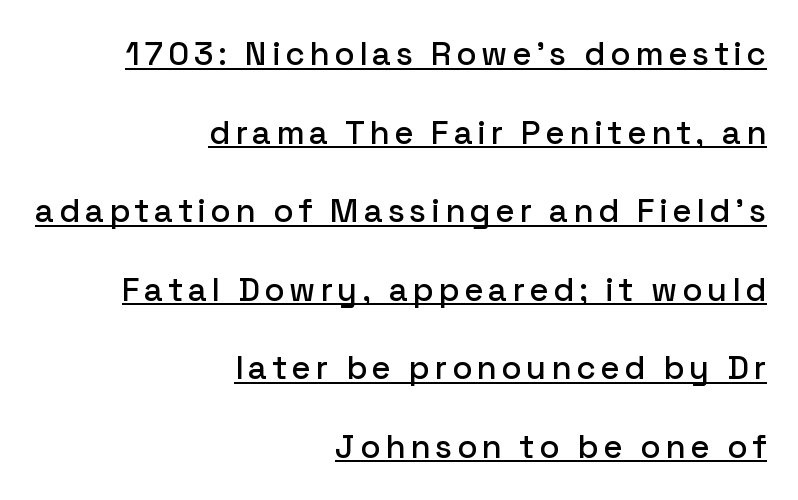
{"serif": "no", "italic": "no", "width": "normal", "stroke_contrast": "low", "x_height": "medium", "monospaced": "no", "underline": "yes", "align": "right", "line_spacing": "loose", "line_spacing_ratio": 2.38, "glyph_px": 33}
